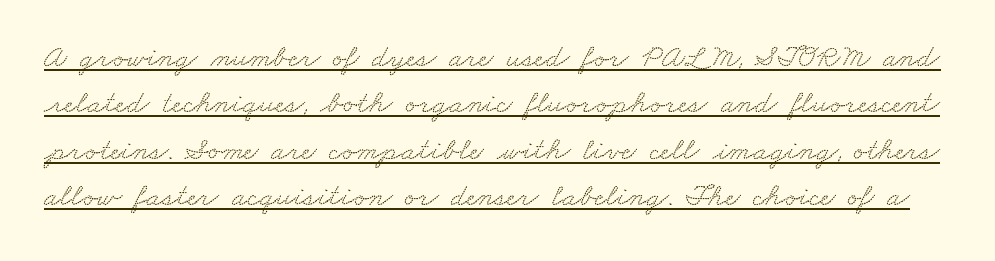
The image shows 32 px wide type; set normal line spacing (1.45x), normal letter spacing, underlined; low stroke contrast and a small x-height.
